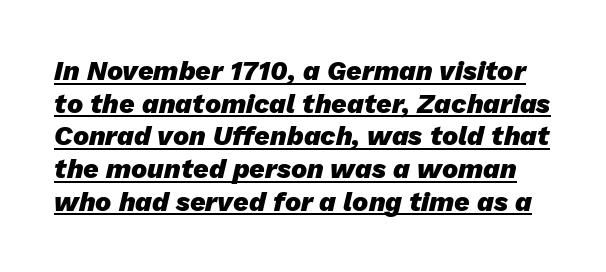
Q: Is the text bold? A: Yes.
Q: Is the text italic (slanted)? A: Yes, it leans right by about 13 degrees.
Q: Is the text underlined? A: Yes.
Q: Is the spacing between letters normal or unusually wide? A: Normal.
